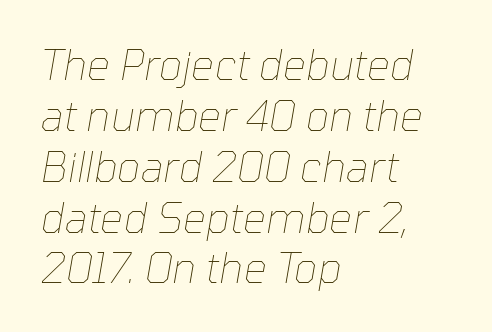
The image shows 41 px thin type, italic (leaning right); set left-aligned, line spacing 1.24x, normal letter spacing, not underlined; low stroke contrast and a medium x-height.
